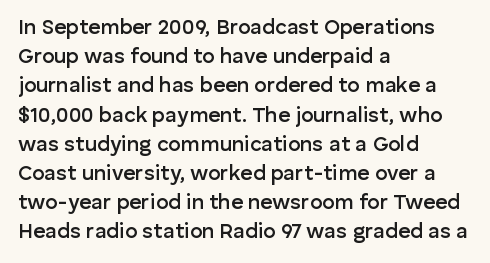
The face used here is a semibold: visibly heavier than regular, lighter than bold. Italic? Not at all — the glyphs are vertical. Default kerning and tracking; the words read as compact shapes. The paragraph shown leans on its left margin. Clear beneath every line of the passage.
